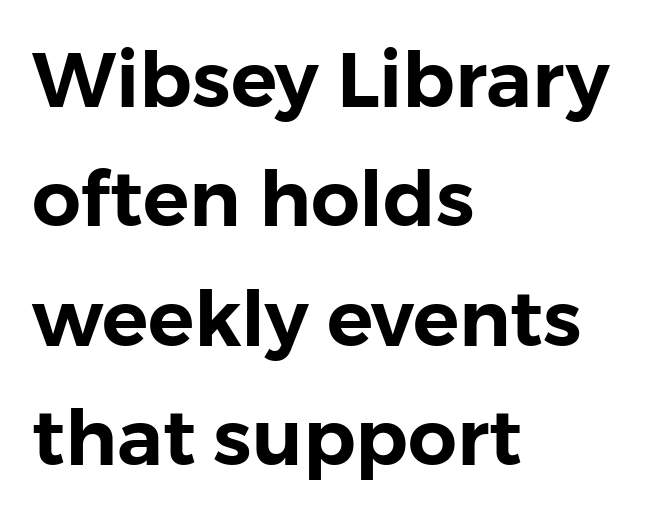
Q: Is the text italic (slanted)? A: No, it is upright.
Q: Is the typeface a serif or a sans-serif typeface? A: Sans-serif.
Q: Is the text underlined? A: No.
Q: How is the paragraph aligned? A: Left-aligned.
Q: Is the spacing between letters normal or unusually wide? A: Normal.
Q: Is the spacing between lines tight, normal or loose? A: Normal.
Q: Width (condensed, normal, or wide)? A: Normal.
Q: Stroke contrast? A: Low.
Q: x-height? A: Medium.
Q: Monospaced? A: No.
